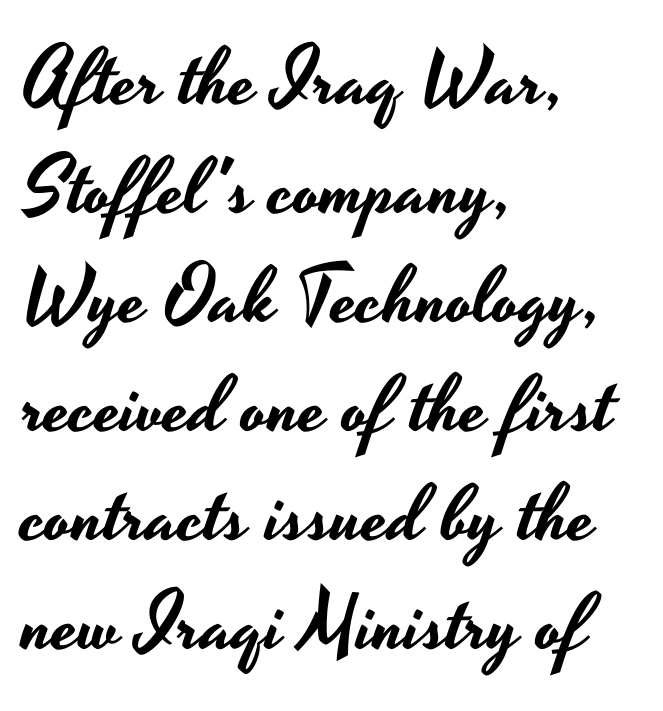
The image shows 79 px wide sans-serif type; set left-aligned, normal line spacing (1.38x), normal letter spacing, not underlined; low stroke contrast and a small x-height.
